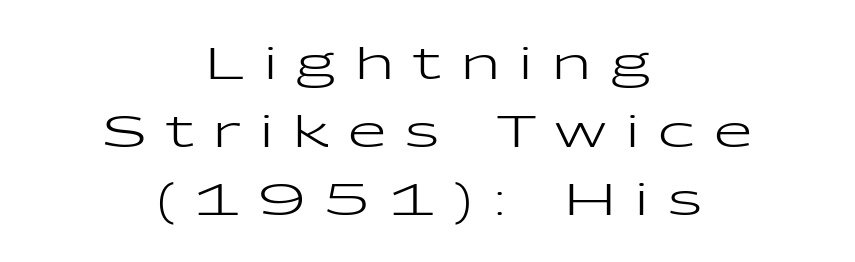
The image shows 44 px regular-weight, wide sans-serif type, upright; set centered, normal line spacing (1.55x), unusually wide letter spacing (+0.44 em), not underlined; low stroke contrast and a medium x-height.
